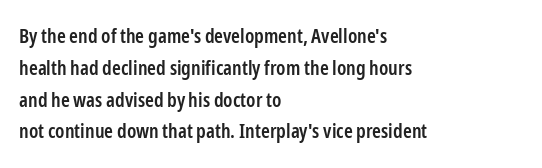
In terms of letterspacing, this is plain default setting. Words float on clear page, feet unadorned. A fair bit of extra ink — the face is semibold, not bold. One-word summary of the alignment: left. A typesetter would call this leading conventional body-copy spacing.
